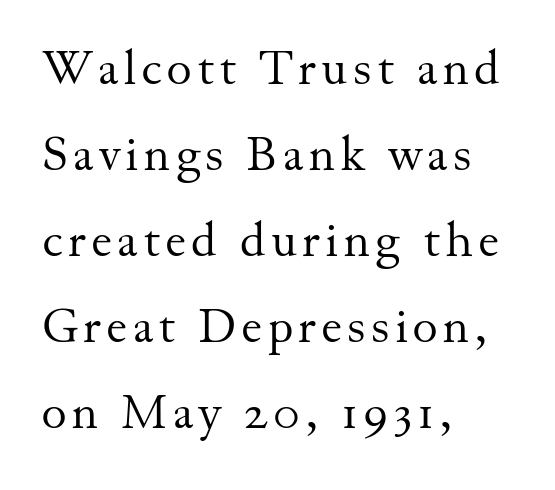
{"serif": "yes", "italic": "no", "bold": "no", "weight": "regular", "width": "normal", "stroke_contrast": "medium", "x_height": "small", "monospaced": "no", "underline": "no", "align": "left", "line_spacing_ratio": 1.79, "glyph_px": 48}
